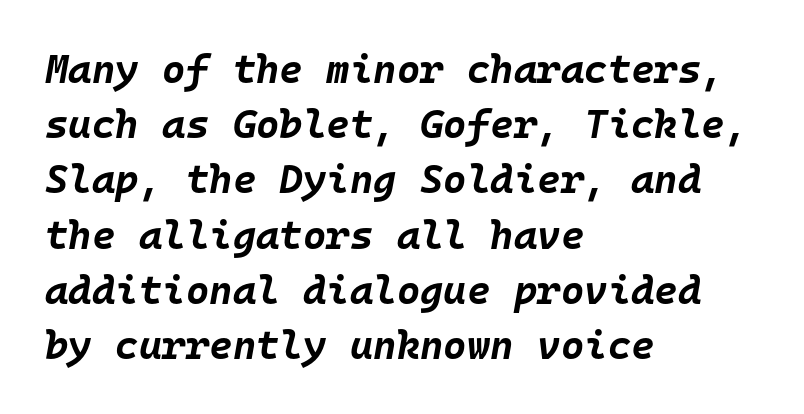
The specimen omits any rule beneath the text block's lines. A typesetter would call this monospace, since all characters share one set width. Observe the lean: these are italic letterforms. The type is set solid horizontally, with unmodified tracking. This is heavy type, rendered in bold. This rendering uses left alignment, leaving the right contour irregular.
